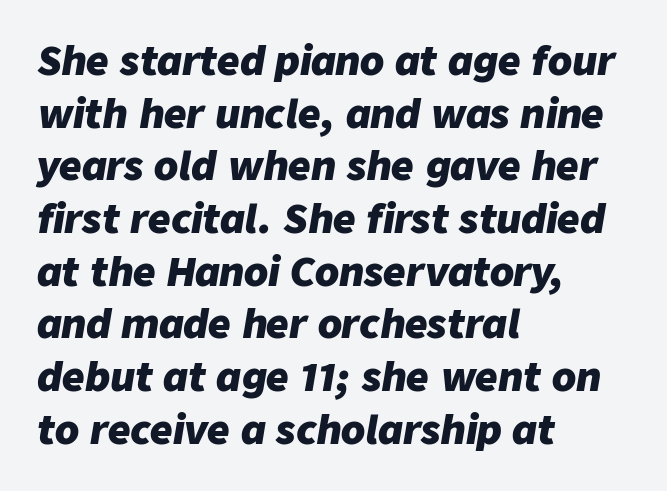
Each letter keeps its own natural width here, so spacing adapts to shape. The rendering uses a moderate line-height, typical for paragraphs. All the whitespace from short lines collects on the right. Summary of weight: heavy, a full bold. Lines of text with bare space underneath.
